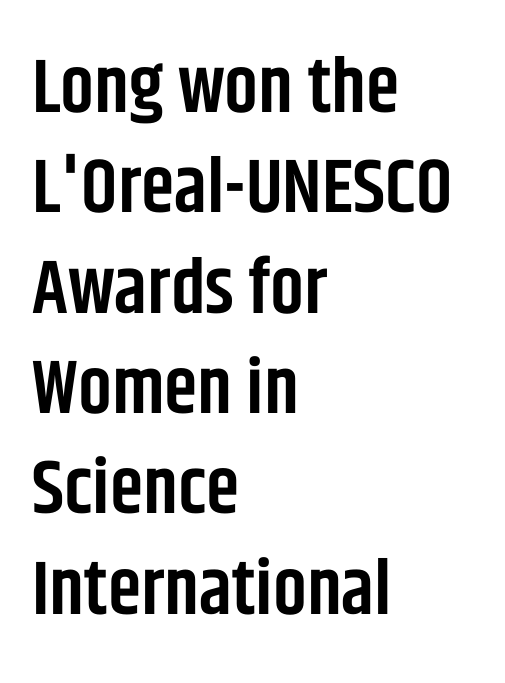
{"serif": "no", "italic": "no", "bold": "semi", "weight": "semibold", "width": "condensed", "stroke_contrast": "low", "x_height": "large", "monospaced": "no", "underline": "no", "align": "left", "line_spacing": "normal", "line_spacing_ratio": 1.32, "letter_spacing": "normal", "letter_spacing_em": 0.0, "glyph_px": 76}
